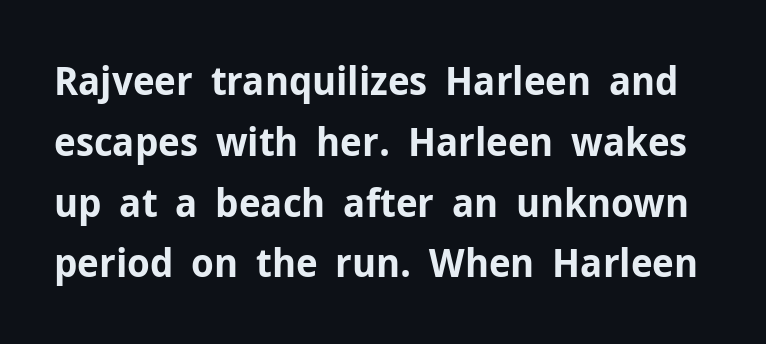
The image shows 40 px bold sans-serif type, upright; set normal line spacing (1.52x), normal letter spacing, not underlined; low stroke contrast and a medium x-height.
